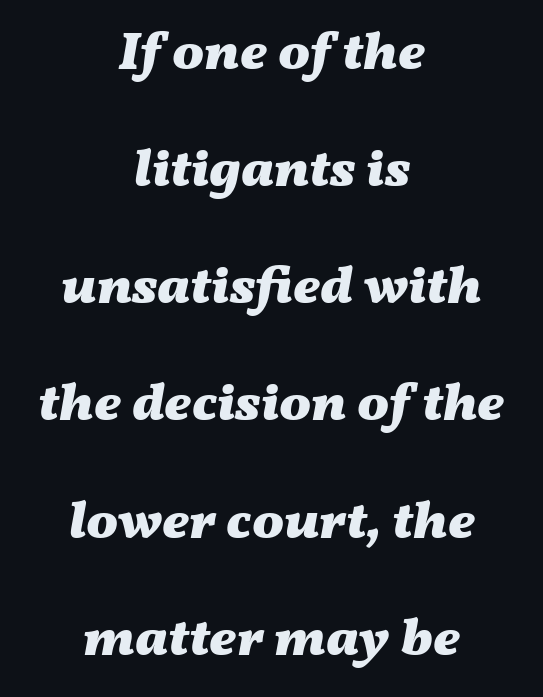
{"italic": "yes", "lean": "right", "slant_degrees": 11, "bold": "yes", "weight": "heavy", "width": "wide", "stroke_contrast": "medium", "x_height": "medium", "monospaced": "no", "underline": "no", "align": "center", "line_spacing": "loose", "line_spacing_ratio": 2.21, "letter_spacing": "normal", "letter_spacing_em": 0.0, "glyph_px": 53}
